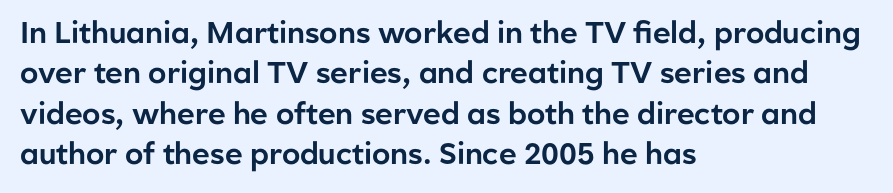
Is the letter spacing exaggerated? No — it looks like the ordinary default. The strip under each line holds only bare page. I'd call this a sans setting — the letters go barefoot. Does the leading feel generous? No, just average. The rag falls on the right side of this text block.
